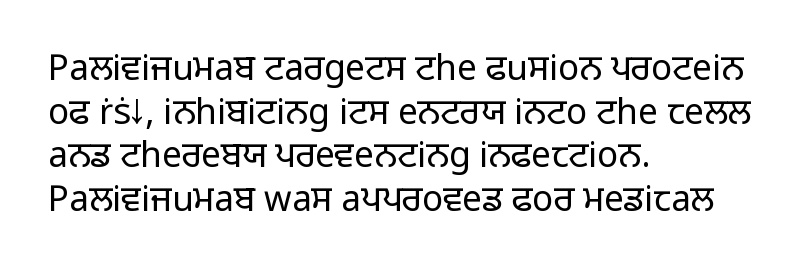
Q: Is the text bold? A: No.
Q: Is the text italic (slanted)? A: No, it is upright.
Q: Is the typeface a serif or a sans-serif typeface? A: Sans-serif.
Q: Is the text underlined? A: No.
Q: How is the paragraph aligned? A: Left-aligned.
Q: Is the spacing between letters normal or unusually wide? A: Normal.
Q: Is the spacing between lines tight, normal or loose? A: Normal.
Q: Width (condensed, normal, or wide)? A: Normal.
Q: Stroke contrast? A: Low.
Q: x-height? A: Medium.
Q: Monospaced? A: No.
